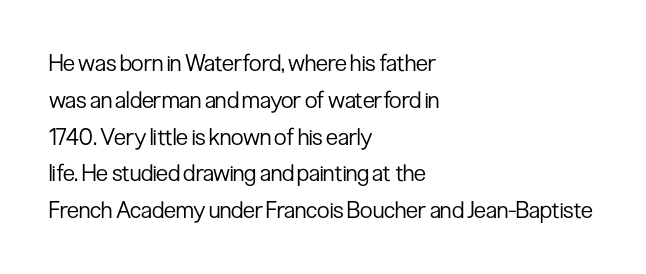
{"italic": "no", "bold": "no", "underline": "no", "align": "left", "line_spacing": "normal", "line_spacing_ratio": 1.6, "letter_spacing": "normal", "letter_spacing_em": 0.0, "glyph_px": 23}
